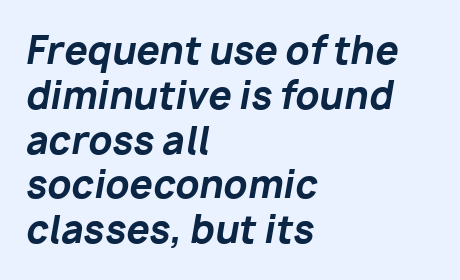
The image shows 37 px bold type, italic (leaning right); set left-aligned, line spacing 1.21x, normal letter spacing, not underlined; low stroke contrast and a medium x-height.
